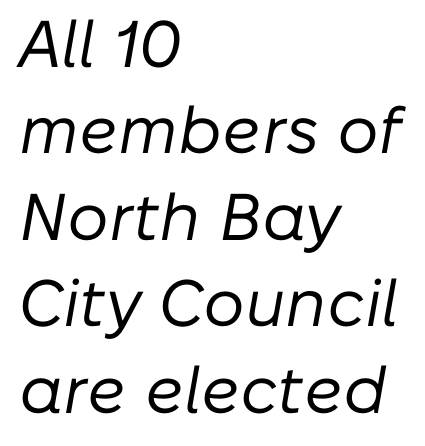
Decoration check: the copy has no underline. These lines are rendered in a variable-pitch font. The ragged edge is on the right, which tells us the setting is flush left. Stroke thickness stays within the range of a standard reading face or lighter. Leading matches the norm, producing a regular column. This is oblique type, the kind used for emphasis or titles.
